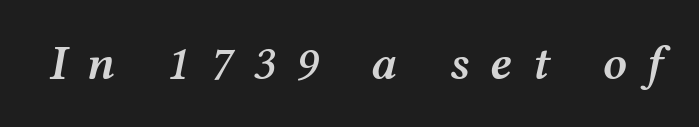
Is the letter spacing exaggerated? Yes — the characters are pushed far apart. Bold? Not quite — semibold, heavier than regular but stopping short. A bare baseline throughout the passage. You could not count columns in this text — the font is proportionally spaced. The lettering tilts uniformly, giving the passage an italic look.
